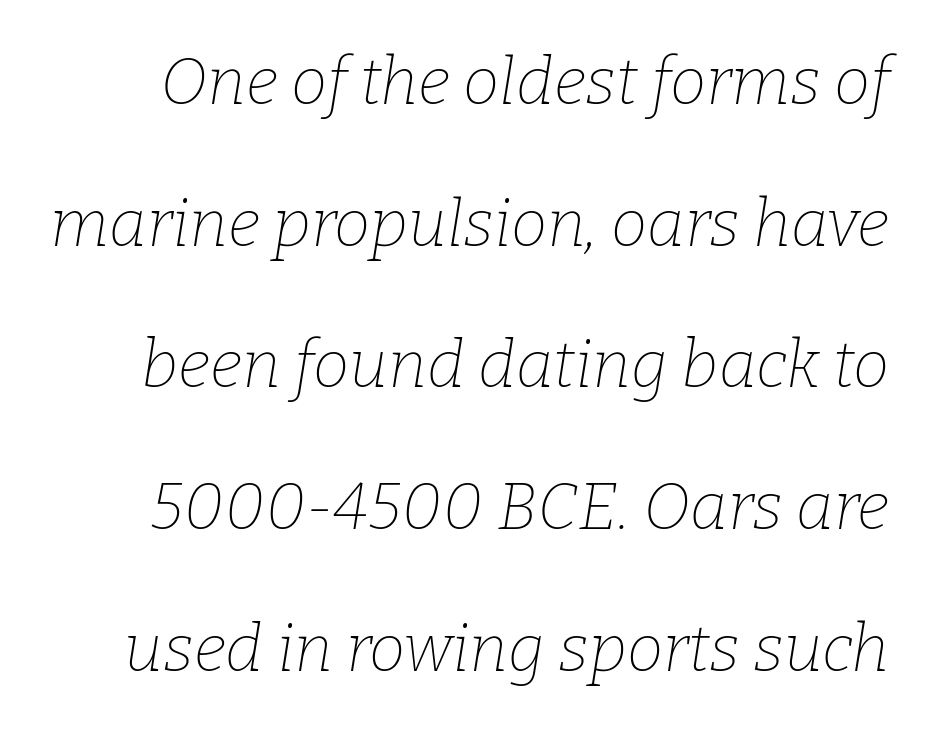
No extra ink here — the face is not bold. Each row of text sits above clean, open space. The text was rendered using a seriffed face with decorative stroke endings. This sample trades compactness for vertical openness between lines. The letters advance in unequal steps, a hallmark of proportional type. In terms of letterspacing, this is plain default setting.
